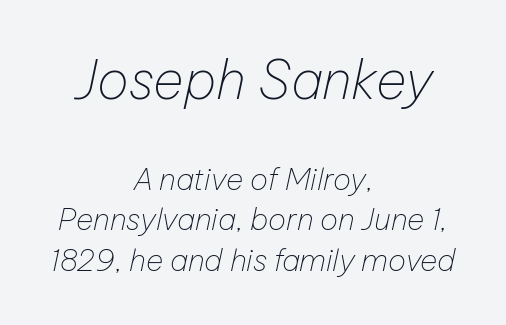
Is the type slanted? Yes — the strokes lean at a clear angle. These lines keep a tight, regular rhythm from letter to letter. Each letter keeps its own natural width here, so spacing adapts to shape. Leading matches the norm, producing a regular column. Unbolded letterforms with no extra heft.
